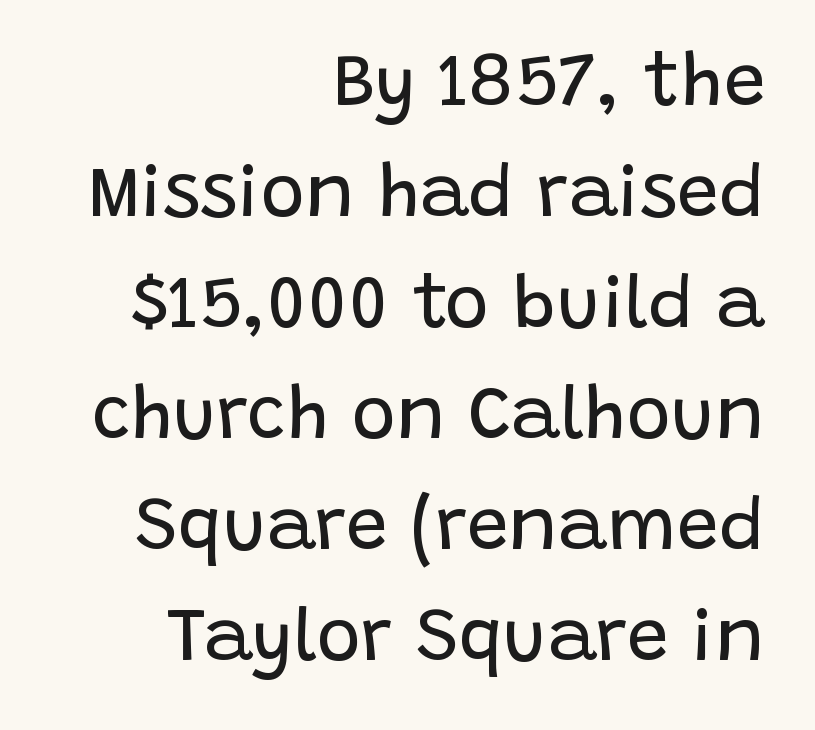
The image shows 75 px regular-weight sans-serif type, upright; set right-aligned, normal line spacing (1.48x), normal letter spacing, not underlined; low stroke contrast and a large x-height.
